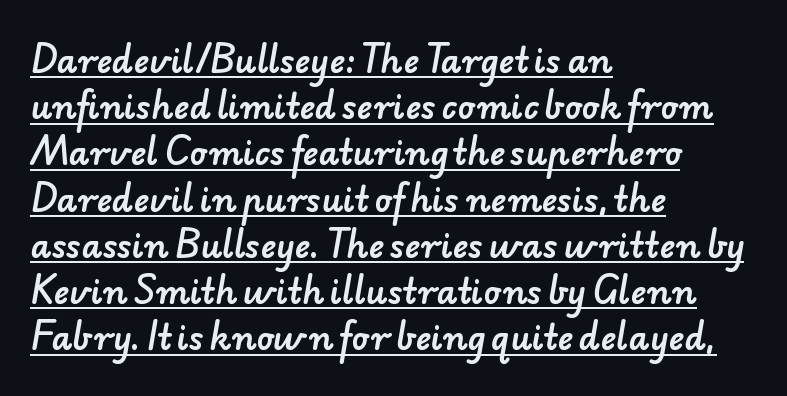
Q: Is the typeface a serif or a sans-serif typeface? A: Sans-serif.
Q: Is the text underlined? A: Yes.
Q: How is the paragraph aligned? A: Left-aligned.
Q: Is the spacing between letters normal or unusually wide? A: Normal.
Q: Is the spacing between lines tight, normal or loose? A: Normal.
Q: Width (condensed, normal, or wide)? A: Normal.
Q: Stroke contrast? A: Low.
Q: x-height? A: Small.
Q: Monospaced? A: No.
